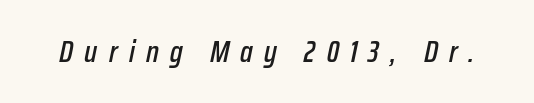
The image shows 30 px condensed type, italic (leaning right); set unusually wide letter spacing (+0.37 em), not underlined; low stroke contrast and a medium x-height.
